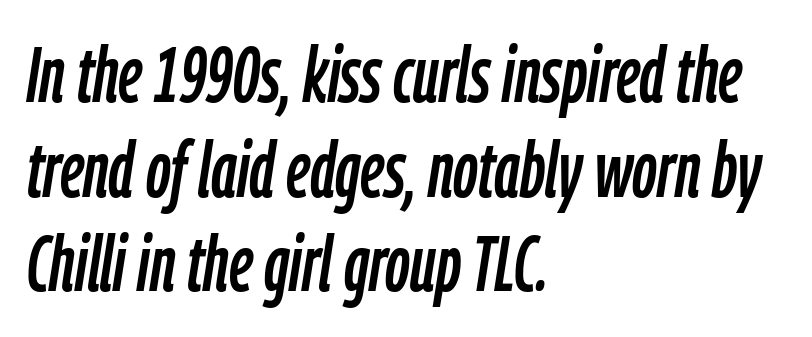
{"italic": "yes", "lean": "right", "slant_degrees": 9, "width": "condensed", "stroke_contrast": "low", "x_height": "medium", "monospaced": "no", "underline": "no", "align": "left", "line_spacing_ratio": 1.23, "letter_spacing": "normal", "letter_spacing_em": 0.0, "glyph_px": 77}
